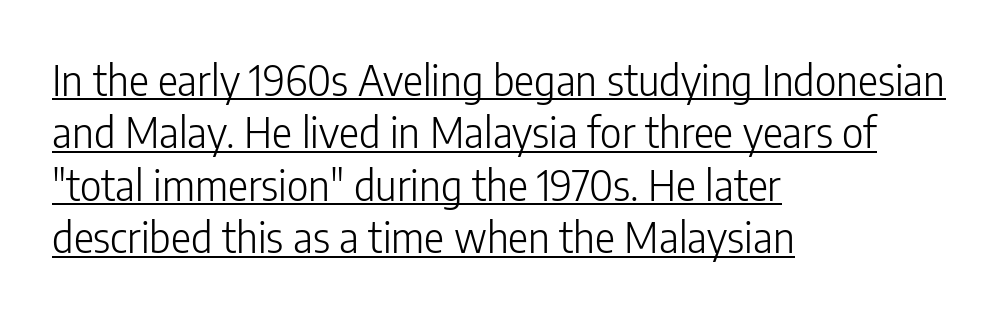
Q: Is the text bold? A: No.
Q: Is the text italic (slanted)? A: No, it is upright.
Q: Is the typeface a serif or a sans-serif typeface? A: Sans-serif.
Q: Is the text underlined? A: Yes.
Q: How is the paragraph aligned? A: Left-aligned.
Q: Is the spacing between letters normal or unusually wide? A: Normal.
Q: Is the spacing between lines tight, normal or loose? A: Normal.
Q: Width (condensed, normal, or wide)? A: Condensed.
Q: Stroke contrast? A: Low.
Q: x-height? A: Medium.
Q: Monospaced? A: No.
